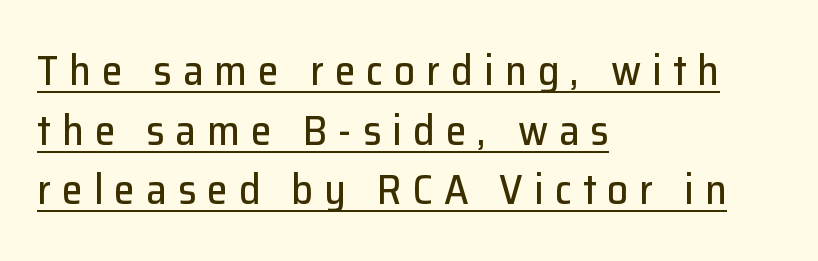
The image shows 42 px sans-serif type, upright; set left-aligned, normal line spacing (1.42x), unusually wide letter spacing (+0.26 em), underlined; low stroke contrast and a medium x-height.
